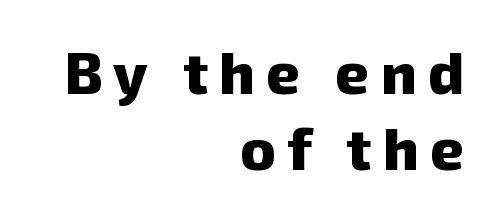
Q: Is the text bold? A: Yes.
Q: Is the typeface a serif or a sans-serif typeface? A: Sans-serif.
Q: Is the text underlined? A: No.
Q: How is the paragraph aligned? A: Right-aligned.
Q: Is the spacing between lines tight, normal or loose? A: Normal.
Q: Width (condensed, normal, or wide)? A: Normal.
Q: Stroke contrast? A: Low.
Q: x-height? A: Medium.
Q: Monospaced? A: No.
